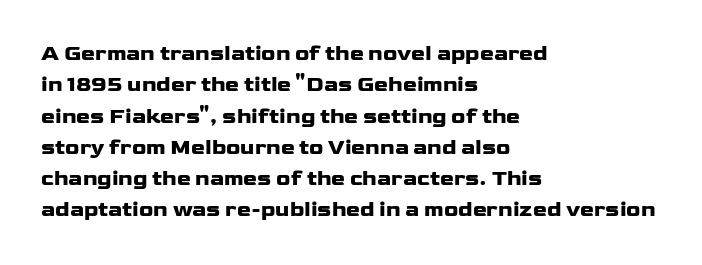
The image shows 21 px bold type, upright; set left-aligned, normal line spacing (1.49x), normal letter spacing, not underlined.
